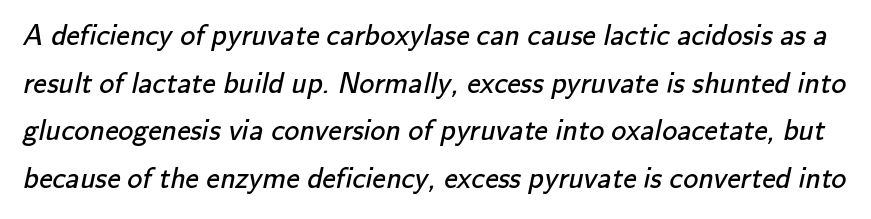
No extra tracking has been applied to these lines. The baseline area is clear. No extra ink here — the face is not bold. How would I describe the line gaps? Plain and ordinary.
